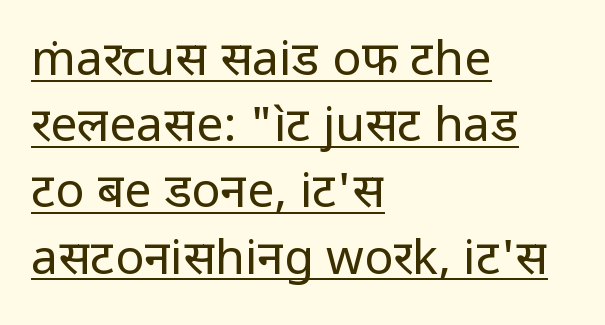
The letters stand upright; this is a roman face. Is the type heavy? It reads as light-to-regular instead. Students, observe the line beneath the letters — that is underlining. Evenly set lines give the paragraph a standard silhouette. Spacing verdict: proportional, widths tailored to each character. Observe the ordinary spacing: letters are neighbours, not strangers.
